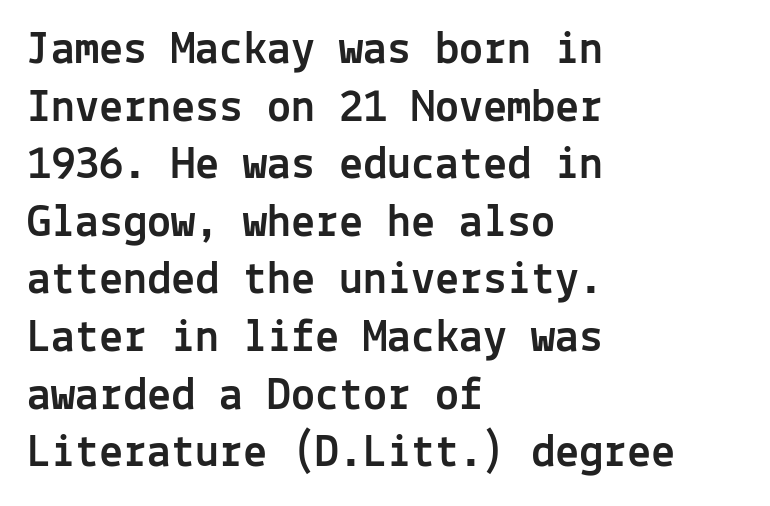
The type family on display is of the sans-serif kind. The text block is weighted toward the left margin, trailing off unevenly rightward. Is there any slant? The stems are plumb. You could count columns in this text — the font is strictly monospaced.
